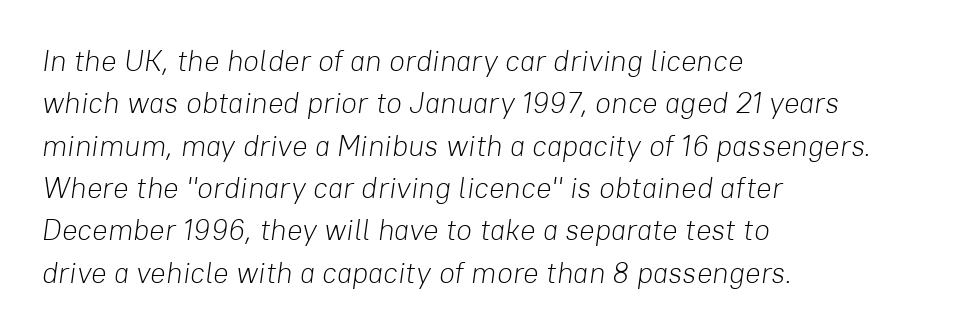
Q: Is the text bold? A: No.
Q: Is the text italic (slanted)? A: Yes, it leans right by about 8 degrees.
Q: Is the text underlined? A: No.
Q: How is the paragraph aligned? A: Left-aligned.
Q: Is the spacing between letters normal or unusually wide? A: Normal.
Q: Is the spacing between lines tight, normal or loose? A: Normal.
Q: Width (condensed, normal, or wide)? A: Normal.
Q: Stroke contrast? A: Low.
Q: x-height? A: Medium.
Q: Monospaced? A: No.
